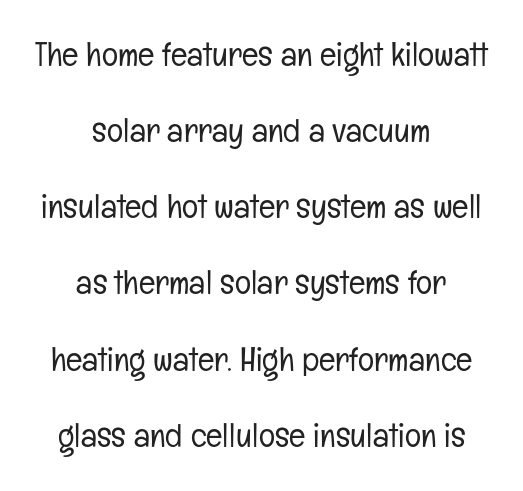
Q: Is the text bold? A: No.
Q: Is the text italic (slanted)? A: No, it is upright.
Q: Is the typeface a serif or a sans-serif typeface? A: Sans-serif.
Q: Is the text underlined? A: No.
Q: How is the paragraph aligned? A: Centered.
Q: Is the spacing between letters normal or unusually wide? A: Normal.
Q: Is the spacing between lines tight, normal or loose? A: Loose.
Q: Width (condensed, normal, or wide)? A: Condensed.
Q: Stroke contrast? A: Low.
Q: x-height? A: Medium.
Q: Monospaced? A: No.
